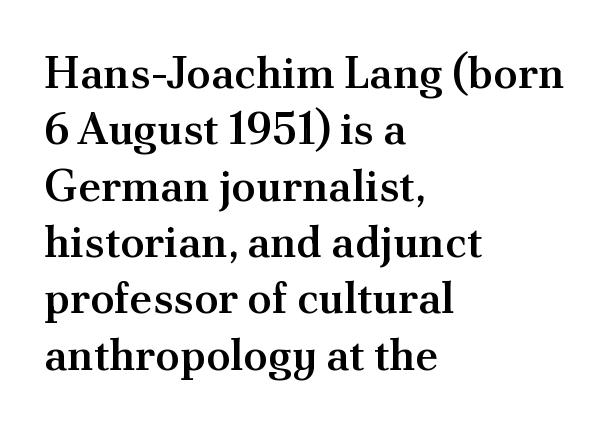
What stands out about the letter spacing? Nothing — it is the standard amount. Regular leading. You can tell from the footed stems that serif type was used. The gap between lines stays unmarked.
